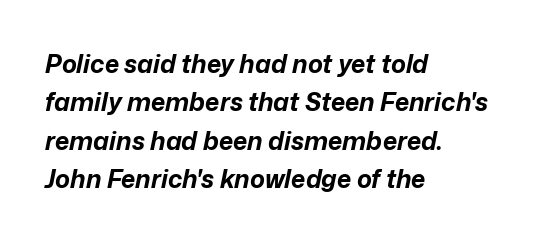
The image shows 25 px bold type, italic (leaning right); set left-aligned, normal line spacing (1.54x), normal letter spacing, not underlined.
